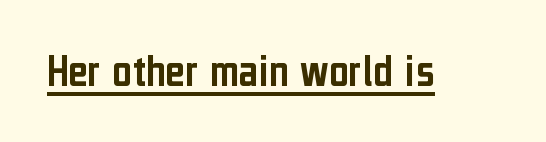
Proportional: the letters do not fall into vertical columns. Does a line run under the words? Yes, clearly. Upright lettering throughout. The face used here is a sans, in the tradition of grotesques and geometrics.
